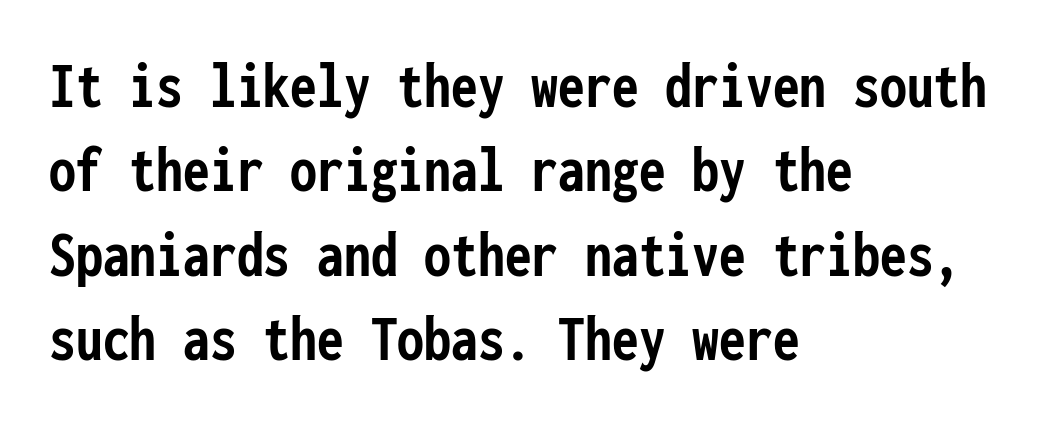
This rendering features lettering with no underline. Whoever set this chose a conventional vertical rhythm. Look at the stroke-to-counter ratio: heavy, a bold. What kind of face is this? One without serifs — a sans. Nobody touched the tracking dial on this one.
